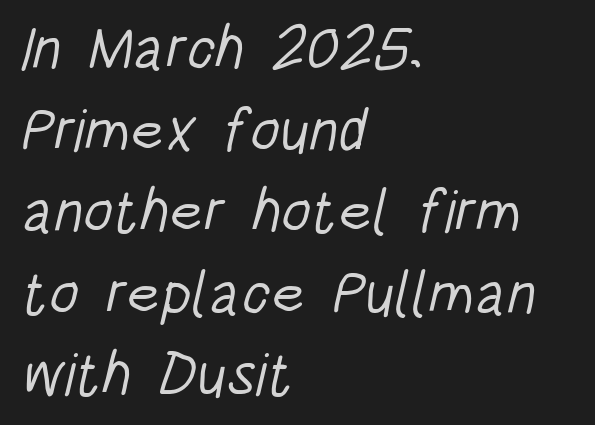
The image shows 60 px light, condensed sans-serif type; set left-aligned, normal line spacing (1.36x), normal letter spacing, not underlined; low stroke contrast and a large x-height.
